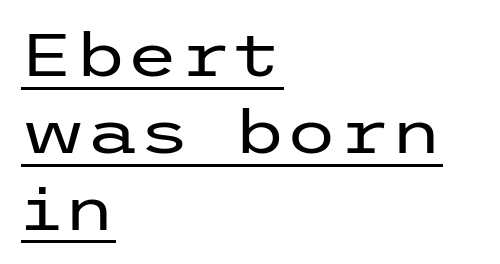
{"serif": "no", "italic": "no", "bold": "no", "weight": "regular", "width": "wide", "stroke_contrast": "low", "x_height": "medium", "underline": "yes", "align": "left", "line_spacing": "normal", "line_spacing_ratio": 1.28, "letter_spacing": "normal", "letter_spacing_em": 0.0, "glyph_px": 60}
